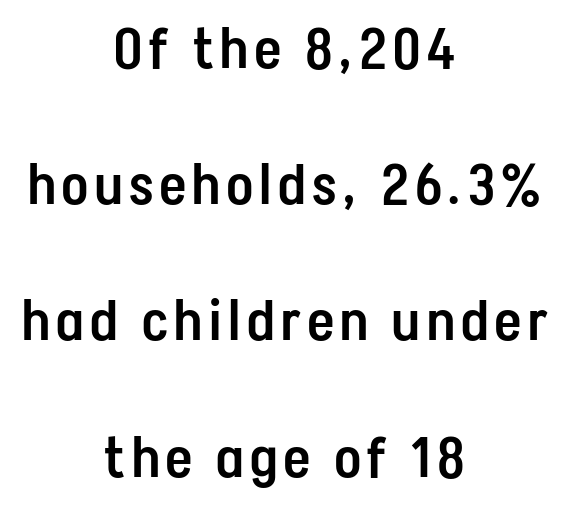
{"serif": "no", "italic": "no", "bold": "semi", "weight": "semibold", "width": "condensed", "stroke_contrast": "low", "x_height": "medium", "monospaced": "no", "underline": "no", "align": "center", "line_spacing": "loose", "line_spacing_ratio": 2.39, "glyph_px": 57}
